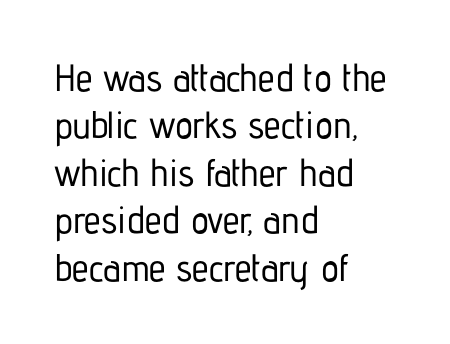
The image shows 38 px condensed sans-serif type, upright; set left-aligned, normal line spacing (1.25x), normal letter spacing, not underlined; low stroke contrast and a medium x-height.
